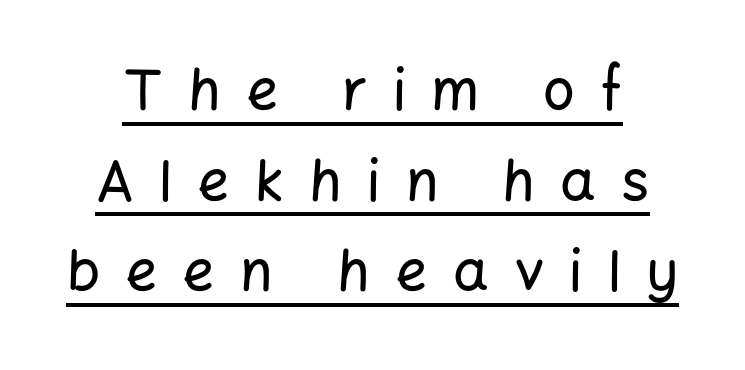
The compositor balanced each line on the midline. Looks like someone drew a line under every word here. Vertical spacing — default. The characters display no serif detailing; their extremities are plain. Varying glyph widths throughout — classic text-font behaviour. The passage shown has open, widely tracked lettering throughout.
